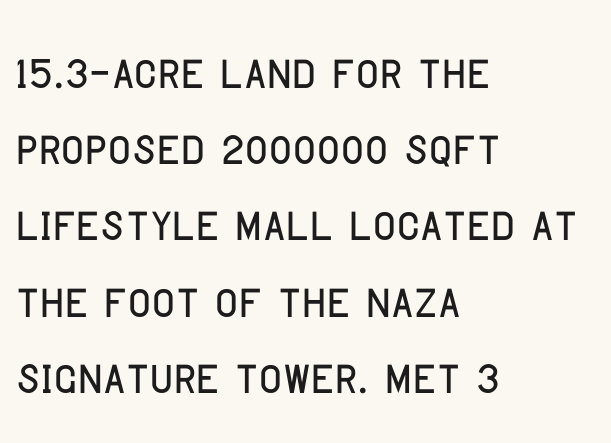
Default kerning and tracking; the words read as compact shapes. No feet cap the strokes, marking this as sans-serif type. Teacher's note: observe the even left margin — that is flush-left alignment. A roman cut, with each character standing at attention. Looks like regular typesetting: each glyph gets only the width it needs. Plain, unruled lines of type.
